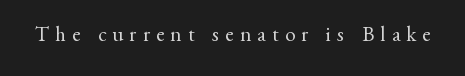
The image shows 21 px text type, upright; set unusually wide letter spacing (+0.3 em), not underlined.
